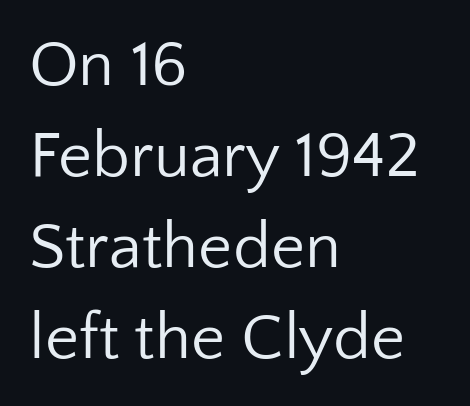
Q: Is the text bold? A: No.
Q: Is the text italic (slanted)? A: No, it is upright.
Q: Is the typeface a serif or a sans-serif typeface? A: Sans-serif.
Q: Is the text underlined? A: No.
Q: How is the paragraph aligned? A: Left-aligned.
Q: Is the spacing between letters normal or unusually wide? A: Normal.
Q: Is the spacing between lines tight, normal or loose? A: Normal.
Q: Width (condensed, normal, or wide)? A: Normal.
Q: Stroke contrast? A: Low.
Q: x-height? A: Medium.
Q: Monospaced? A: No.
